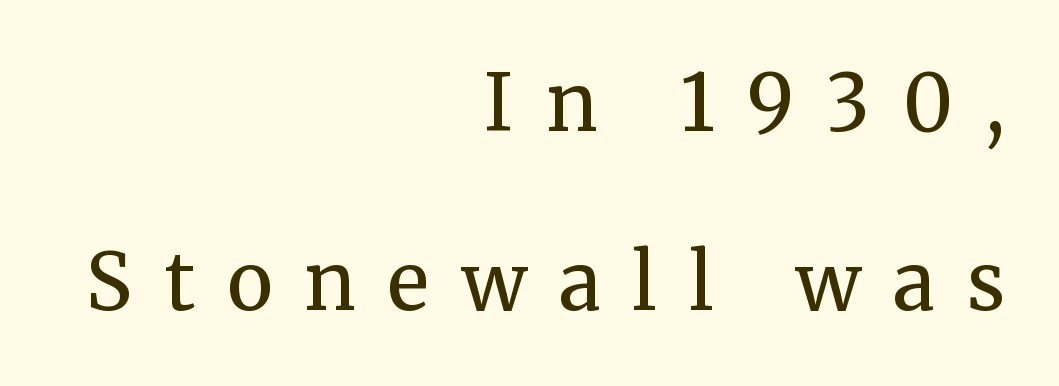
The image shows 78 px regular-weight serif type, upright; set right-aligned, loose line spacing (2.29x), unusually wide letter spacing (+0.41 em), not underlined; medium stroke contrast and a medium x-height.
